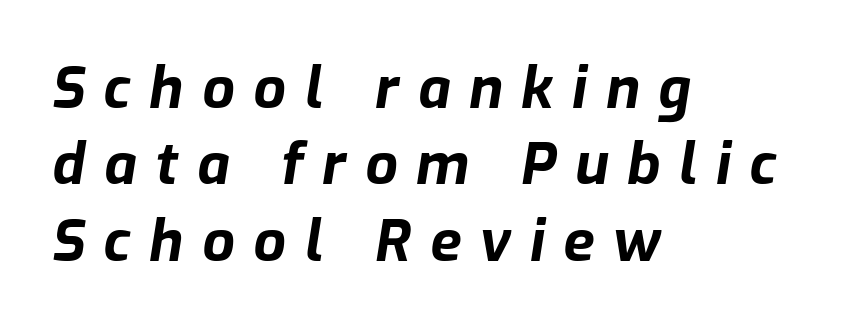
The image shows 57 px bold type, italic (leaning right); set left-aligned, normal line spacing (1.34x), unusually wide letter spacing (+0.33 em), not underlined; low stroke contrast and a medium x-height.
